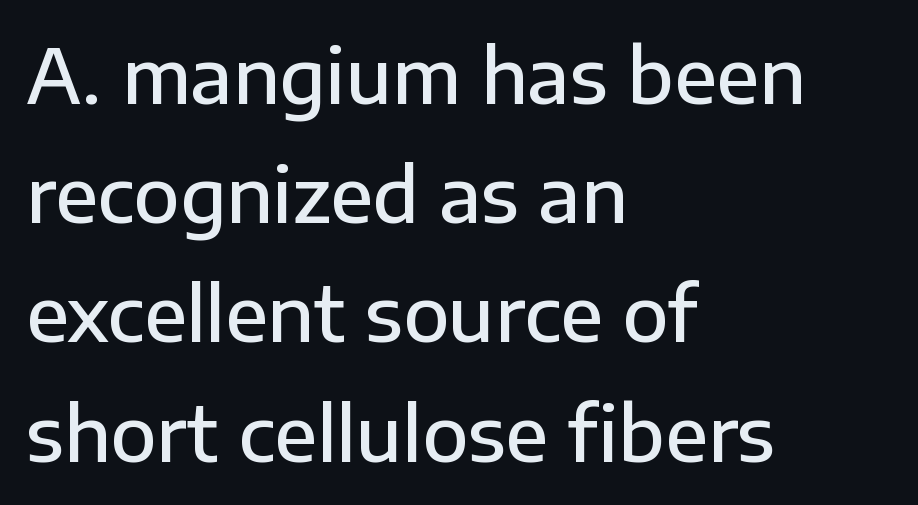
The image shows 75 px semibold sans-serif type, upright; set left-aligned, normal line spacing (1.59x), normal letter spacing, not underlined; low stroke contrast and a medium x-height.
